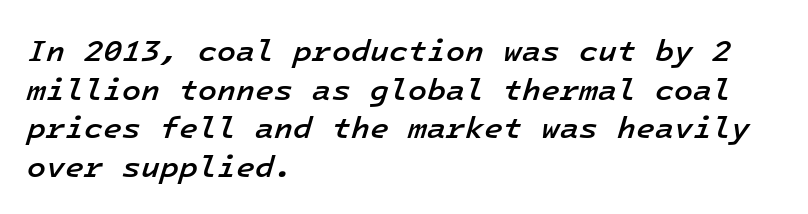
{"italic": "yes", "lean": "right", "slant_degrees": 16, "bold": "semi", "weight": "semibold", "width": "normal", "stroke_contrast": "low", "x_height": "medium", "monospaced": "yes", "underline": "no", "align": "left", "line_spacing": "normal", "line_spacing_ratio": 1.25, "letter_spacing": "normal", "letter_spacing_em": 0.0, "glyph_px": 31}
